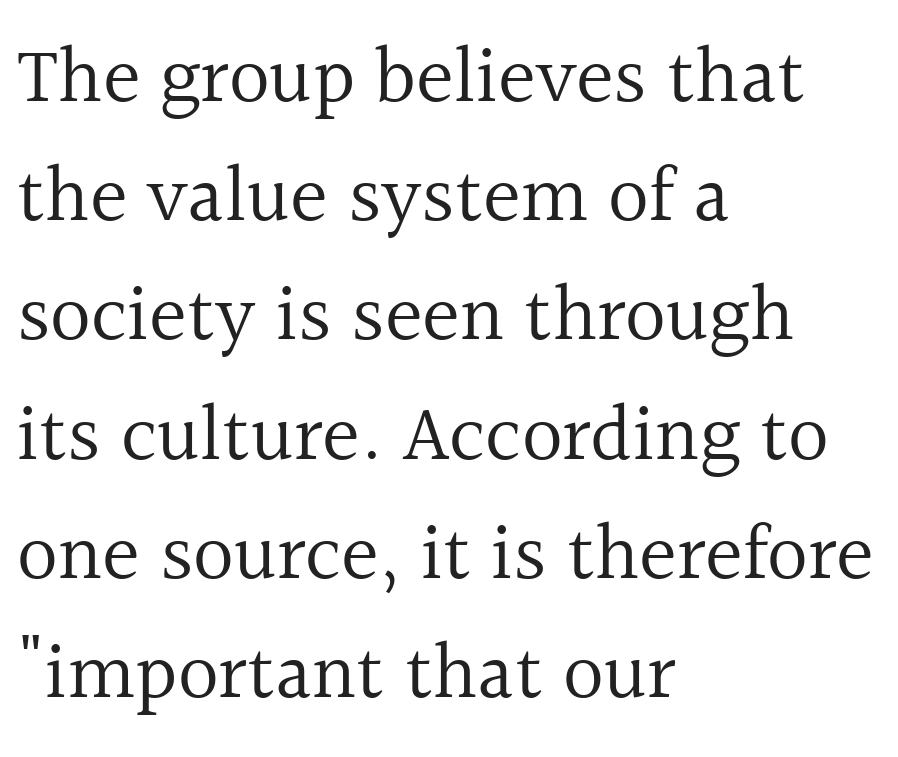
Q: Is the text bold? A: No.
Q: Is the text italic (slanted)? A: No, it is upright.
Q: Is the typeface a serif or a sans-serif typeface? A: Serif.
Q: Is the text underlined? A: No.
Q: How is the paragraph aligned? A: Left-aligned.
Q: Is the spacing between letters normal or unusually wide? A: Normal.
Q: Is the spacing between lines tight, normal or loose? A: Normal.
Q: Width (condensed, normal, or wide)? A: Normal.
Q: x-height? A: Medium.
Q: Monospaced? A: No.
